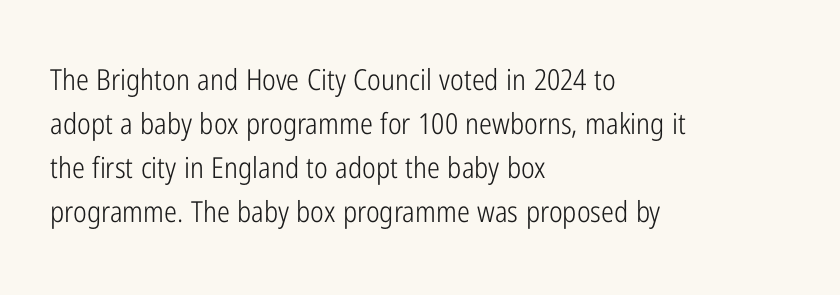
{"serif": "no", "italic": "no", "bold": "no", "weight": "light", "width": "condensed", "stroke_contrast": "low", "x_height": "medium", "monospaced": "no", "underline": "no", "align": "left", "line_spacing": "normal", "line_spacing_ratio": 1.52, "letter_spacing": "normal", "letter_spacing_em": 0.0, "glyph_px": 29}
